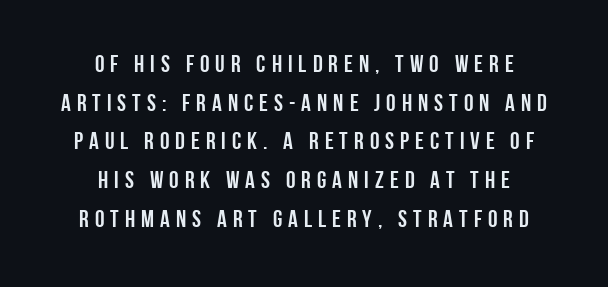
A typesetter would call this leading conventional body-copy spacing. The rendering positions every line midway between the sides. Each row of text sits above clean, open space. Short note: letters widely spaced.
